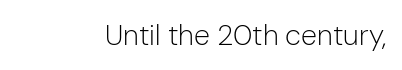
{"serif": "no", "italic": "no", "bold": "no", "weight": "light", "width": "normal", "stroke_contrast": "low", "x_height": "medium", "monospaced": "no", "underline": "no", "letter_spacing": "normal", "letter_spacing_em": 0.0, "glyph_px": 29}
